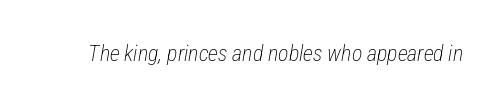
{"italic": "yes", "lean": "right", "slant_degrees": 12, "bold": "no", "underline": "no", "letter_spacing": "normal", "letter_spacing_em": 0.0, "glyph_px": 22}
